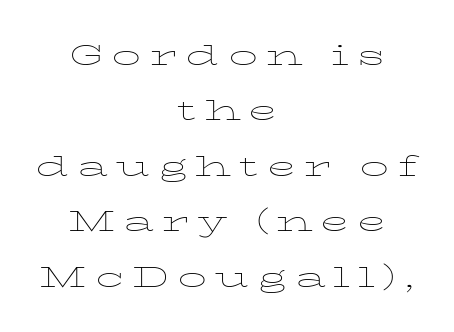
{"serif": "yes", "italic": "no", "bold": "no", "weight": "thin", "width": "wide", "stroke_contrast": "low", "x_height": "medium", "monospaced": "no", "underline": "no", "align": "center", "line_spacing": "loose", "line_spacing_ratio": 1.91, "letter_spacing": "wide", "letter_spacing_em": 0.27, "glyph_px": 29}
